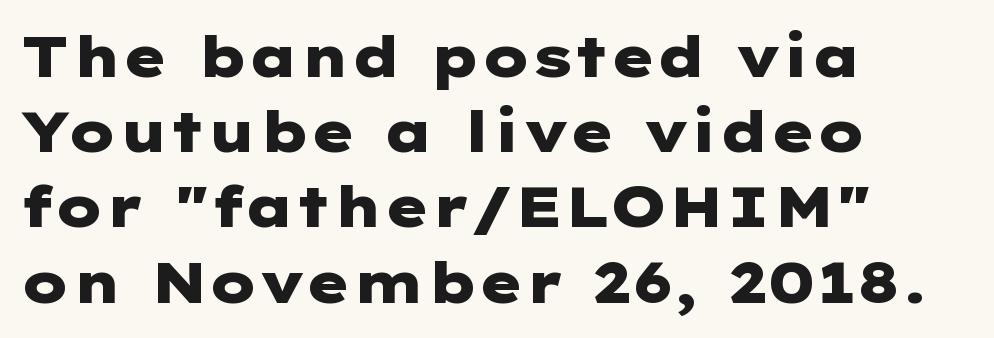
The image shows 57 px heavy, wide sans-serif type, upright; set left-aligned, normal line spacing (1.32x), normal letter spacing, not underlined; low stroke contrast and a medium x-height.
